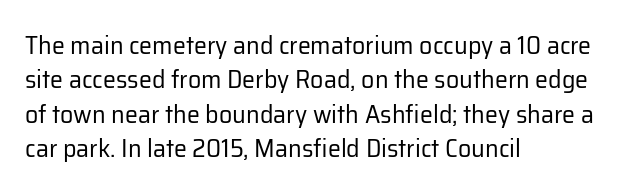
{"italic": "no", "bold": "no", "underline": "no", "align": "left", "line_spacing": "normal", "line_spacing_ratio": 1.32, "letter_spacing": "normal", "letter_spacing_em": 0.0, "glyph_px": 26}
